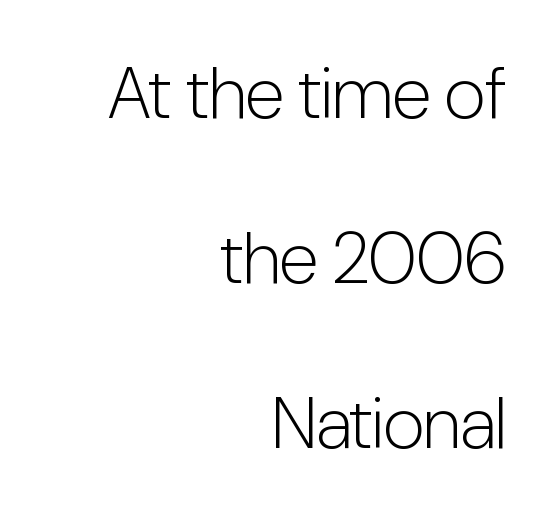
{"serif": "no", "italic": "no", "bold": "no", "weight": "light", "width": "condensed", "stroke_contrast": "low", "x_height": "medium", "monospaced": "no", "underline": "no", "align": "right", "line_spacing": "loose", "line_spacing_ratio": 2.26, "letter_spacing": "normal", "letter_spacing_em": 0.0, "glyph_px": 73}
